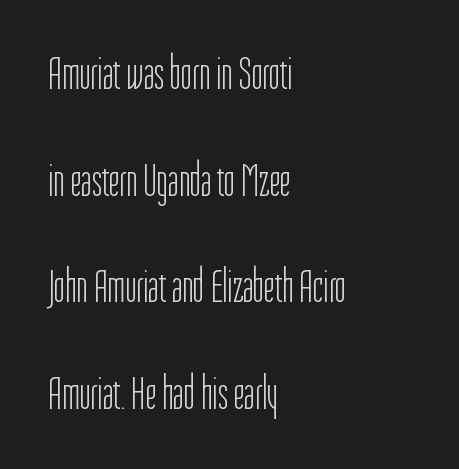
{"serif": "no", "italic": "no", "bold": "no", "weight": "light", "width": "condensed", "stroke_contrast": "low", "x_height": "medium", "monospaced": "no", "underline": "no", "align": "left", "line_spacing": "loose", "line_spacing_ratio": 2.27, "letter_spacing": "normal", "letter_spacing_em": 0.0, "glyph_px": 47}
